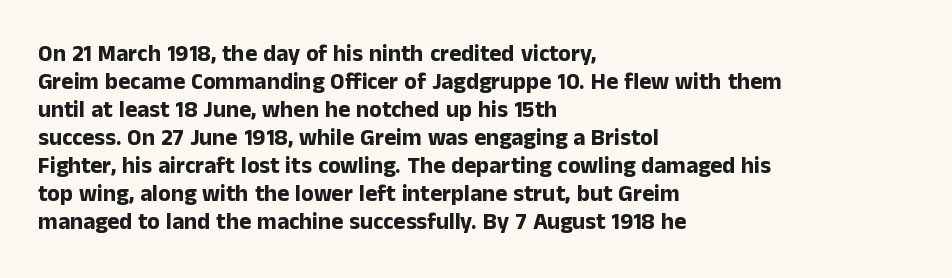
Look at the stroke-to-counter ratio: heavy, a bold. Ordinary non-slanted type is in use. The baseline area is clear. The setting favours the left margin, as ordinary paragraphs usually do. Look at the tracking — it's just the regular setting, nothing added.
